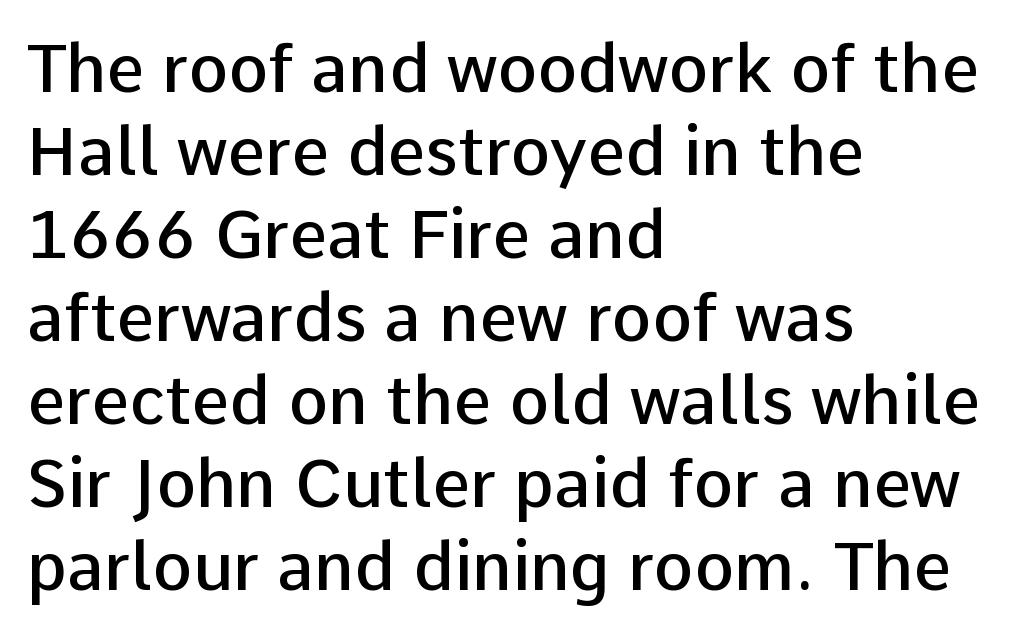
{"serif": "no", "italic": "no", "bold": "semi", "weight": "semibold", "width": "normal", "stroke_contrast": "low", "x_height": "medium", "monospaced": "no", "underline": "no", "align": "left", "line_spacing_ratio": 1.24, "letter_spacing": "normal", "letter_spacing_em": 0.0, "glyph_px": 67}
